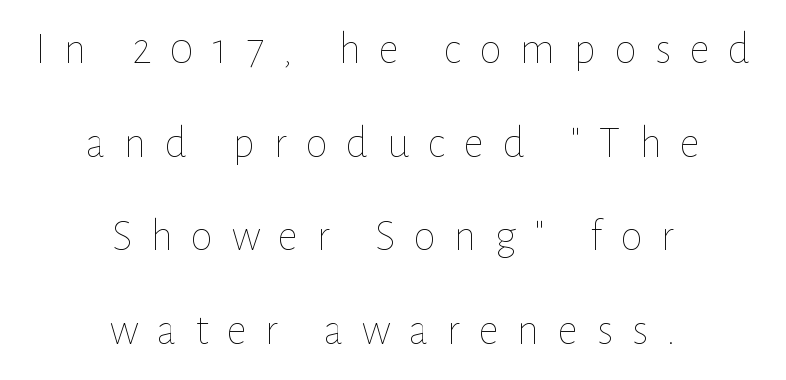
It's the straight-up-and-down kind of type. Students, note that the glyphs here are deliberately spaced far apart. Horizontal bands of white between lines are thick stripes. Here the designer chose a conventional face with non-uniform glyph widths. This sample is center-justified, so both line endings float freely. Anything drawn beneath the words? Only blank space.
